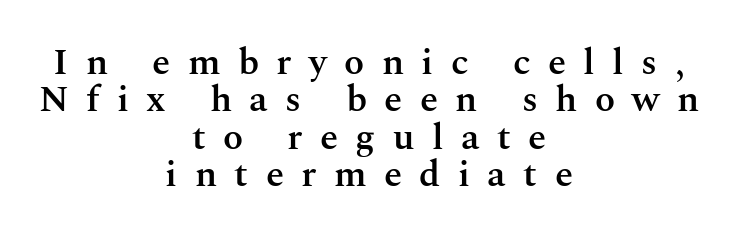
Q: Is the text bold? A: Semi-bold.
Q: Is the text italic (slanted)? A: No, it is upright.
Q: Is the typeface a serif or a sans-serif typeface? A: Serif.
Q: Is the text underlined? A: No.
Q: How is the paragraph aligned? A: Centered.
Q: Is the spacing between letters normal or unusually wide? A: Unusually wide.
Q: Is the spacing between lines tight, normal or loose? A: Tight.
Q: Width (condensed, normal, or wide)? A: Normal.
Q: Stroke contrast? A: Medium.
Q: x-height? A: Medium.
Q: Monospaced? A: No.
